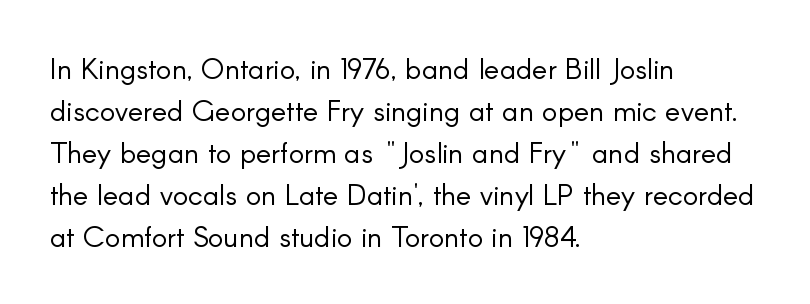
The image shows 29 px light sans-serif type, upright; set left-aligned, normal line spacing (1.45x), normal letter spacing, not underlined; low stroke contrast and a small x-height.
